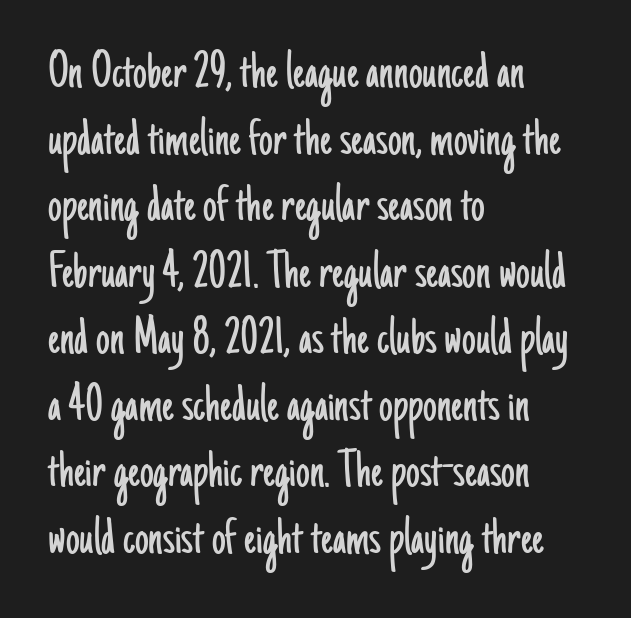
Q: Is the text bold? A: No.
Q: Is the text italic (slanted)? A: No, it is upright.
Q: Is the typeface a serif or a sans-serif typeface? A: Sans-serif.
Q: Is the text underlined? A: No.
Q: How is the paragraph aligned? A: Left-aligned.
Q: Is the spacing between letters normal or unusually wide? A: Normal.
Q: Width (condensed, normal, or wide)? A: Condensed.
Q: Stroke contrast? A: Low.
Q: x-height? A: Small.
Q: Monospaced? A: No.
